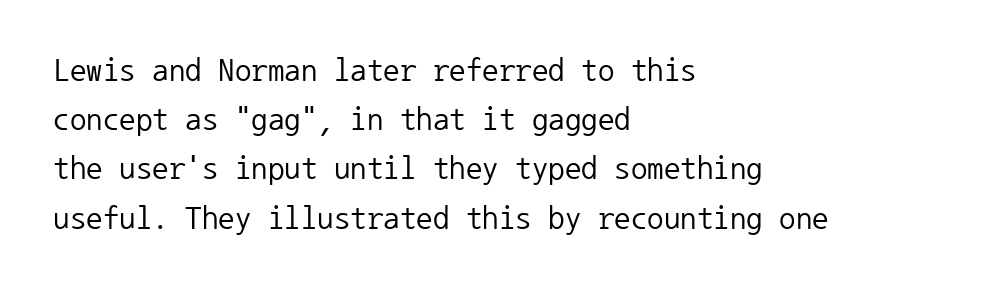
Line beginnings align vertically; line endings do not. Think of a typewriter: that constant character pitch is what you see here. A typesetter would mark this as roman, not italic. Unlike a traditional serif, this face leaves its strokes unadorned.
